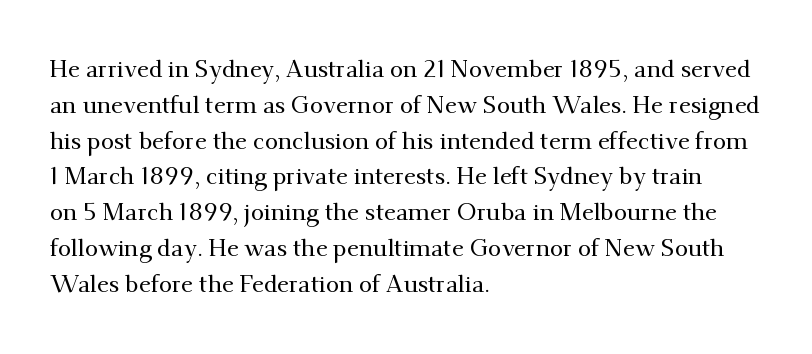
{"italic": "no", "underline": "no", "align": "left", "line_spacing": "normal", "line_spacing_ratio": 1.49, "letter_spacing": "normal", "letter_spacing_em": 0.0, "glyph_px": 24}
